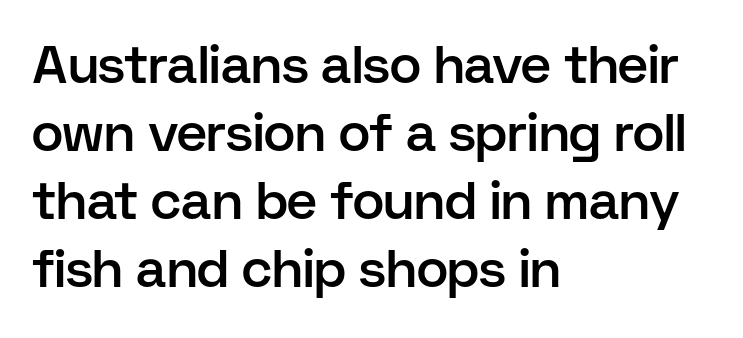
Q: Is the text bold? A: Semi-bold.
Q: Is the text italic (slanted)? A: No, it is upright.
Q: Is the typeface a serif or a sans-serif typeface? A: Sans-serif.
Q: Is the text underlined? A: No.
Q: How is the paragraph aligned? A: Left-aligned.
Q: Is the spacing between letters normal or unusually wide? A: Normal.
Q: Is the spacing between lines tight, normal or loose? A: Normal.
Q: Width (condensed, normal, or wide)? A: Normal.
Q: Stroke contrast? A: Low.
Q: x-height? A: Medium.
Q: Monospaced? A: No.
